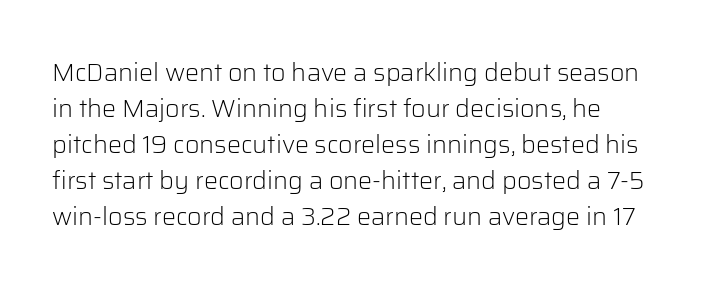
Q: Is the text bold? A: No.
Q: Is the text italic (slanted)? A: No, it is upright.
Q: Is the text underlined? A: No.
Q: How is the paragraph aligned? A: Left-aligned.
Q: Is the spacing between letters normal or unusually wide? A: Normal.
Q: Is the spacing between lines tight, normal or loose? A: Normal.
